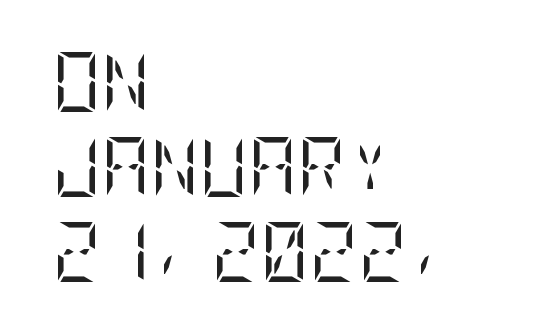
Serifs: yes, visible at the terminals of the letterforms. All the whitespace from short lines collects on the right. The axis of the letterforms is exactly vertical. Plain, unruled lines of type. Leading: standard.
